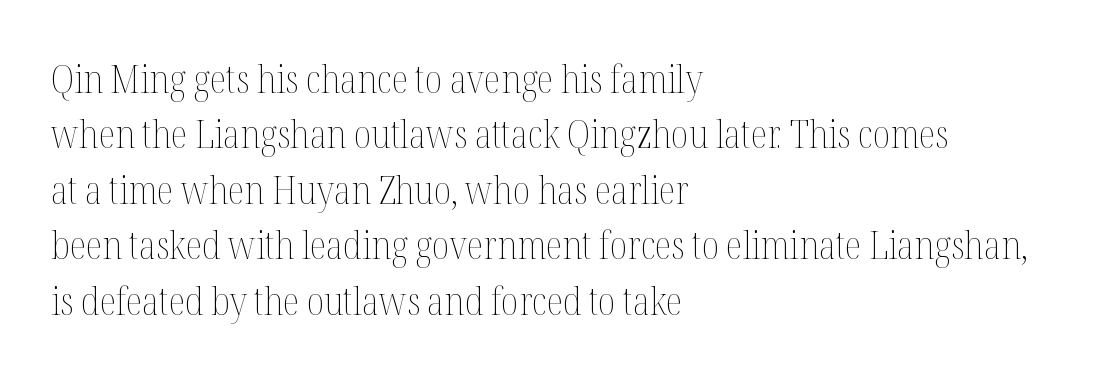
The image shows 39 px thin, condensed type, upright; set left-aligned, normal line spacing (1.42x), normal letter spacing, not underlined; medium stroke contrast and a medium x-height.
